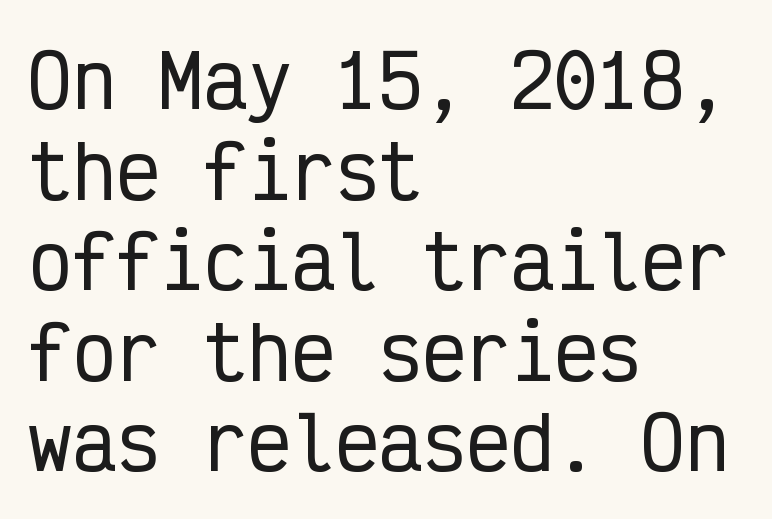
Nobody drew a line under any word here. Visually the block forms a straight wall on the left and a jagged coastline on the right. Monospaced: the letters line up in strict vertical columns. Font category for this specimen: sans-serif. No italicization has been applied; the sample stays upright. Between one letter and the next there's only the usual sliver of space.
